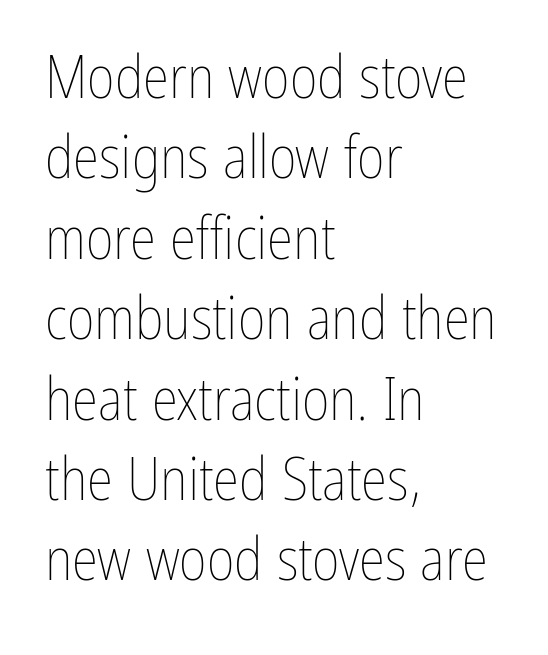
Every character sits straight up, as roman type does. No letter is thick-stroked: the sample isn't bold. The leading is moderate, giving the passage an even texture. Looks like regular typesetting: each glyph gets only the width it needs. Underlining? Definitely not there. If you drew a ruler down the left edge, every line would touch it.
